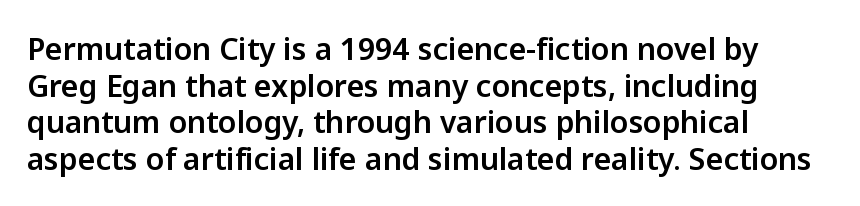
The image shows 30 px sans-serif type, upright; set left-aligned, line spacing 1.22x, normal letter spacing, not underlined; low stroke contrast and a medium x-height.
